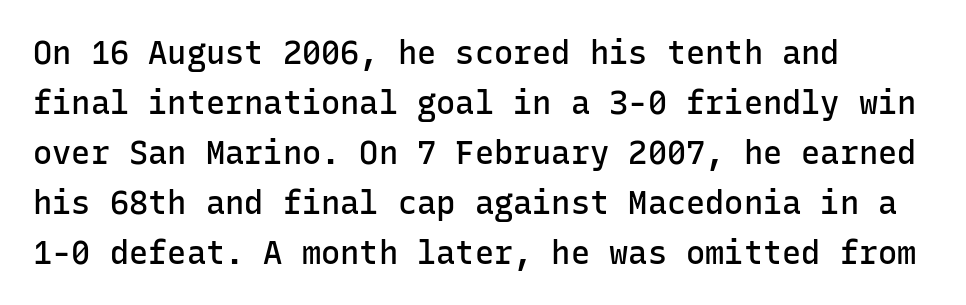
{"serif": "no", "italic": "no", "bold": "semi", "weight": "semibold", "width": "normal", "stroke_contrast": "low", "x_height": "medium", "monospaced": "yes", "underline": "no", "align": "left", "line_spacing": "normal", "line_spacing_ratio": 1.56, "letter_spacing": "normal", "letter_spacing_em": 0.0, "glyph_px": 32}
